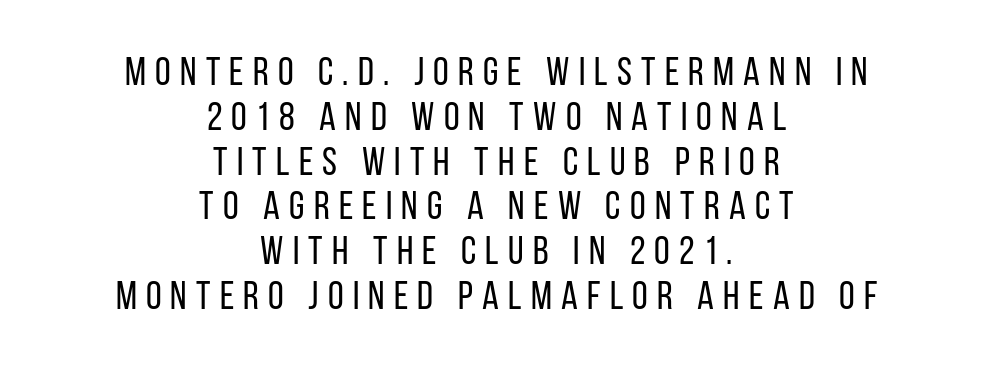
To sum up the face: it is a sans, with no serifs. The face used here is proportionally spaced, like ordinary book or web type. Stroke mass is kept to a normal reading level or below. Italic: no, the glyphs are upright roman. Quick note: underline off. Display-style spreading of the glyphs; the letterfit is very open.
